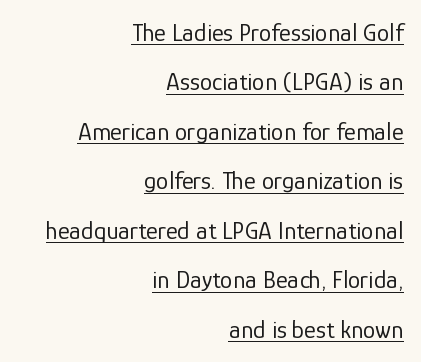
{"italic": "no", "bold": "no", "underline": "yes", "align": "right", "line_spacing": "loose", "line_spacing_ratio": 1.98, "letter_spacing": "normal", "letter_spacing_em": 0.0, "glyph_px": 25}
